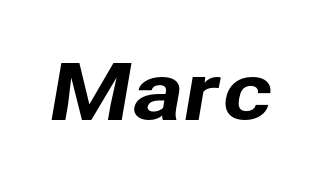
This sample has the flowing, uneven cadence of proportional lettering. The tracking reads as untouched default to a designer's eye. The words here are not underlined. Letterform terminals end flat and unadorned throughout the passage.
